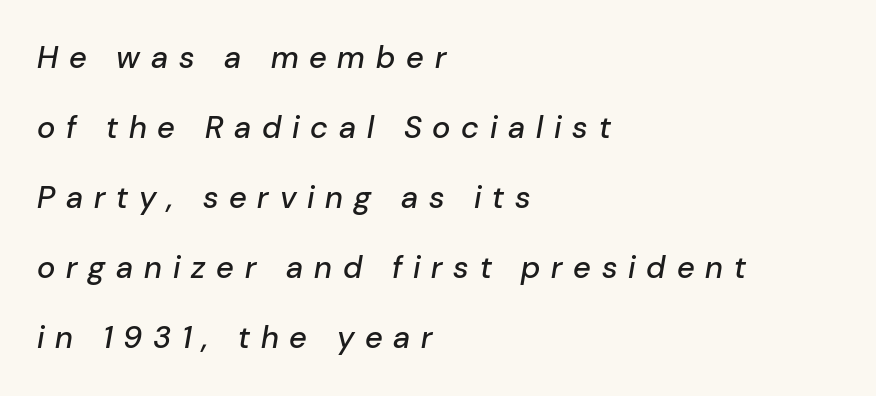
Q: Is the text italic (slanted)? A: Yes, it leans right by about 10 degrees.
Q: Is the text underlined? A: No.
Q: How is the paragraph aligned? A: Left-aligned.
Q: Is the spacing between letters normal or unusually wide? A: Unusually wide.
Q: Is the spacing between lines tight, normal or loose? A: Loose.
Q: Width (condensed, normal, or wide)? A: Normal.
Q: Stroke contrast? A: Low.
Q: x-height? A: Medium.
Q: Monospaced? A: No.
